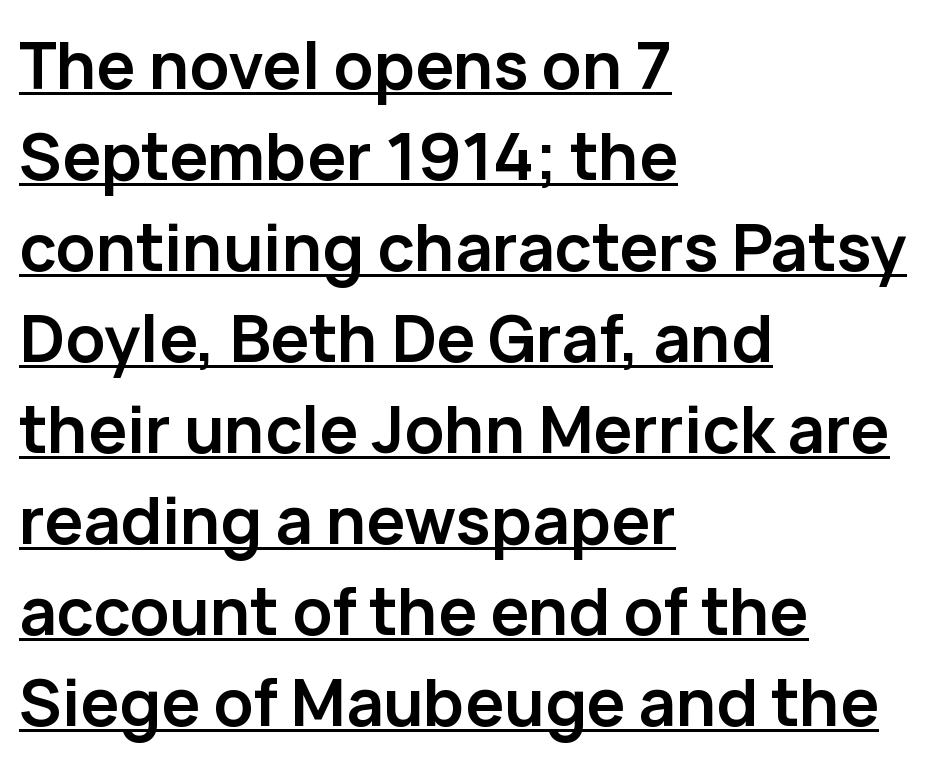
The image shows 65 px semibold sans-serif type, upright; set left-aligned, normal line spacing (1.4x), normal letter spacing, underlined; low stroke contrast and a medium x-height.
